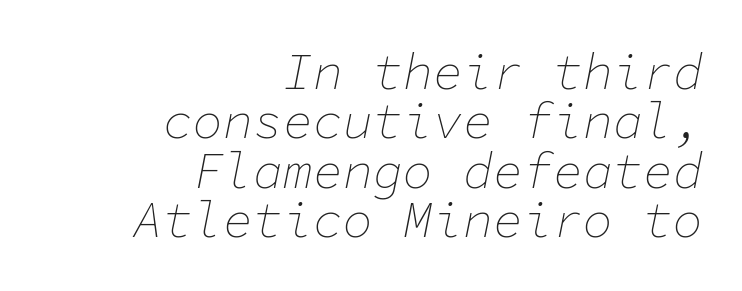
The image shows 50 px thin type, italic (leaning right), monospaced; set right-aligned, tight line spacing (0.99x), normal letter spacing, not underlined; low stroke contrast and a medium x-height.
